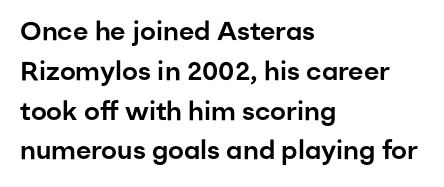
Q: Is the text italic (slanted)? A: No, it is upright.
Q: Is the text underlined? A: No.
Q: How is the paragraph aligned? A: Left-aligned.
Q: Is the spacing between letters normal or unusually wide? A: Normal.
Q: Is the spacing between lines tight, normal or loose? A: Normal.
